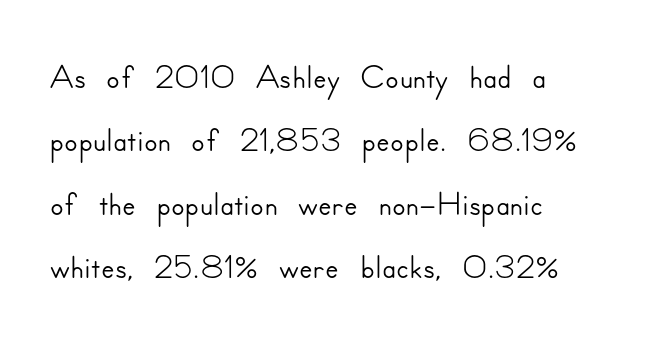
Q: Is the text italic (slanted)? A: No, it is upright.
Q: Is the typeface a serif or a sans-serif typeface? A: Sans-serif.
Q: Is the text underlined? A: No.
Q: How is the paragraph aligned? A: Left-aligned.
Q: Is the spacing between letters normal or unusually wide? A: Normal.
Q: Is the spacing between lines tight, normal or loose? A: Normal.
Q: Width (condensed, normal, or wide)? A: Normal.
Q: Stroke contrast? A: Low.
Q: x-height? A: Small.
Q: Monospaced? A: No.
